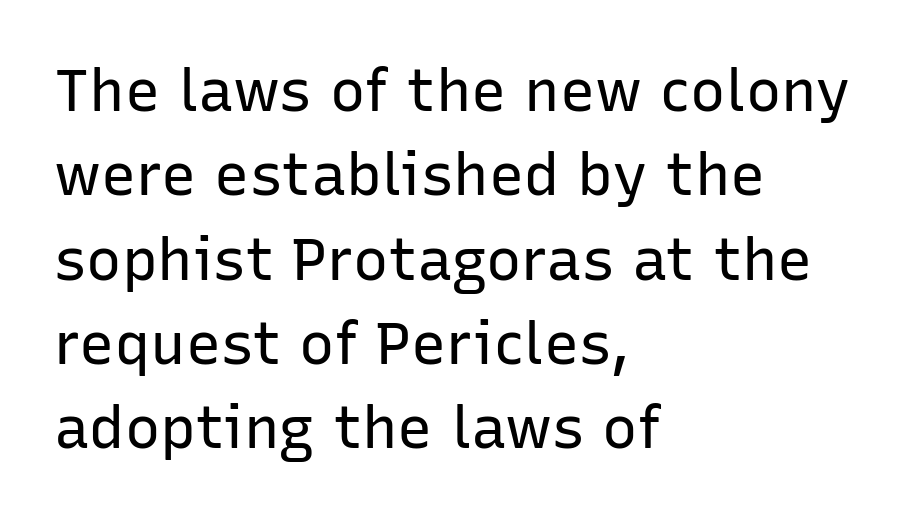
{"serif": "no", "italic": "no", "bold": "no", "weight": "regular", "width": "normal", "stroke_contrast": "low", "x_height": "medium", "monospaced": "no", "underline": "no", "align": "left", "line_spacing": "normal", "line_spacing_ratio": 1.43, "letter_spacing": "normal", "letter_spacing_em": 0.0, "glyph_px": 59}
